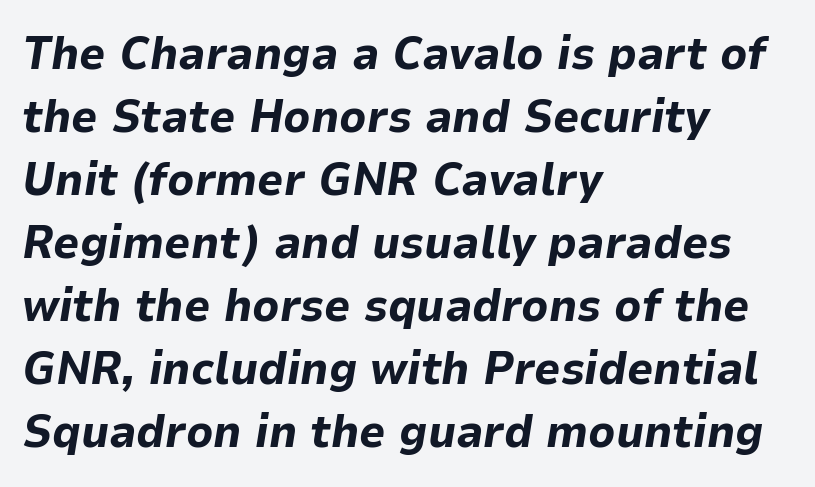
{"italic": "yes", "lean": "right", "slant_degrees": 9, "bold": "yes", "weight": "bold", "width": "normal", "stroke_contrast": "low", "x_height": "medium", "monospaced": "no", "underline": "no", "align": "left", "line_spacing": "normal", "line_spacing_ratio": 1.37, "letter_spacing": "normal", "letter_spacing_em": 0.0, "glyph_px": 46}
